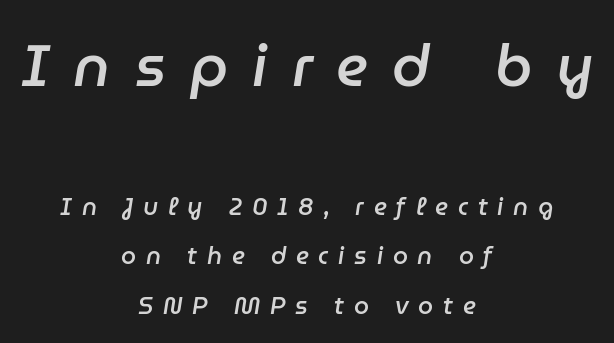
The rendering uses a semibold face; strokes are thickened but not to full bold. The gaps between neighbouring characters are conspicuously large. The line-height multiplier appears high, well above default. Horizontal alignment here is central, giving a formal, balanced look. Whoever set this made the first block the dominant, larger element.
